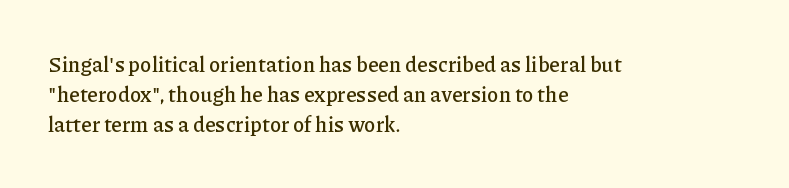
{"italic": "no", "underline": "no", "align": "left", "line_spacing": "normal", "line_spacing_ratio": 1.44, "letter_spacing": "normal", "letter_spacing_em": 0.0, "glyph_px": 21}
